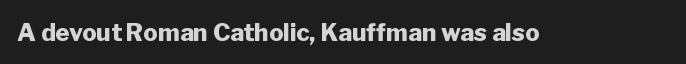
Q: Is the text bold? A: Yes.
Q: Is the text italic (slanted)? A: No, it is upright.
Q: Is the text underlined? A: No.
Q: Is the spacing between letters normal or unusually wide? A: Normal.
